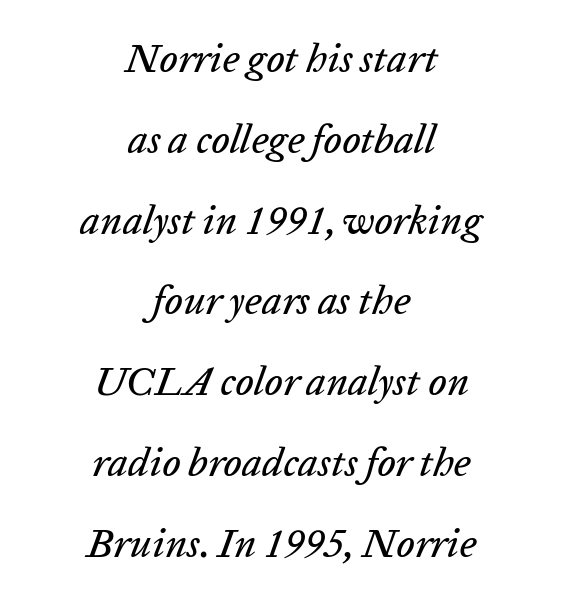
Q: Is the text italic (slanted)? A: Yes, it leans right by about 20 degrees.
Q: Is the text underlined? A: No.
Q: How is the paragraph aligned? A: Centered.
Q: Is the spacing between letters normal or unusually wide? A: Normal.
Q: Is the spacing between lines tight, normal or loose? A: Loose.
Q: Width (condensed, normal, or wide)? A: Normal.
Q: Stroke contrast? A: Low.
Q: x-height? A: Medium.
Q: Monospaced? A: No.
